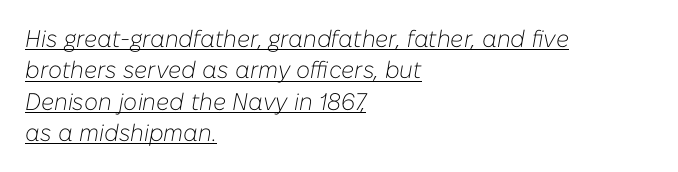
The image shows 24 px text type, italic (leaning right); set left-aligned, normal line spacing (1.31x), normal letter spacing, underlined.
